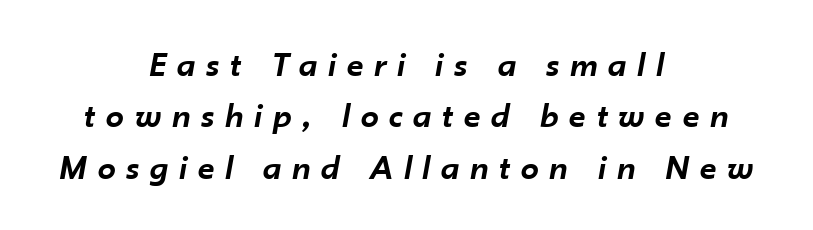
{"italic": "yes", "lean": "right", "slant_degrees": 10, "bold": "semi", "weight": "semibold", "width": "normal", "stroke_contrast": "low", "x_height": "small", "monospaced": "no", "underline": "no", "align": "center", "line_spacing": "normal", "line_spacing_ratio": 1.43, "letter_spacing": "wide", "letter_spacing_em": 0.3, "glyph_px": 36}
